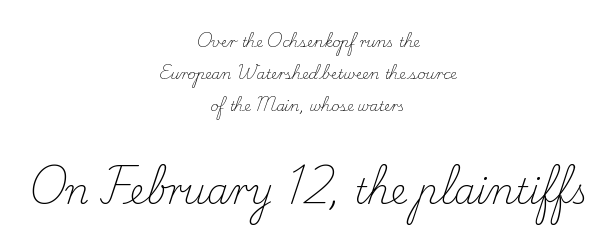
The image shows 35 px light serif type; set centered, loose line spacing (2.27x), normal letter spacing, not underlined; the second (bottom) block is 2.5x larger; low stroke contrast and a small x-height.
